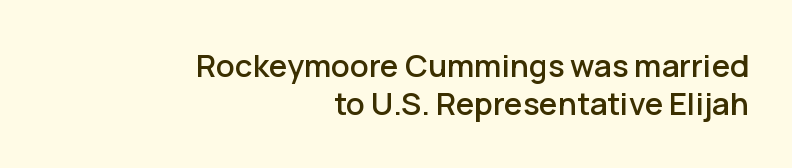
{"serif": "no", "italic": "no", "width": "normal", "stroke_contrast": "low", "x_height": "medium", "monospaced": "no", "underline": "no", "align": "right", "line_spacing_ratio": 1.22, "letter_spacing": "normal", "letter_spacing_em": 0.0, "glyph_px": 31}
